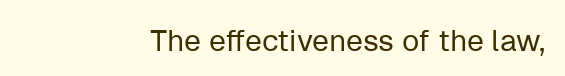
The image shows 30 px regular-weight sans-serif type, upright; set normal letter spacing, not underlined; low stroke contrast and a medium x-height.
